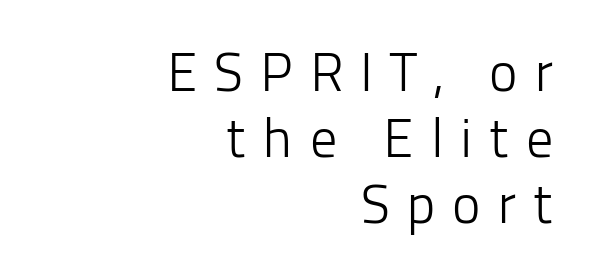
The image shows 54 px light sans-serif type, upright; set right-aligned, line spacing 1.22x, unusually wide letter spacing (+0.31 em), not underlined; low stroke contrast and a medium x-height.
